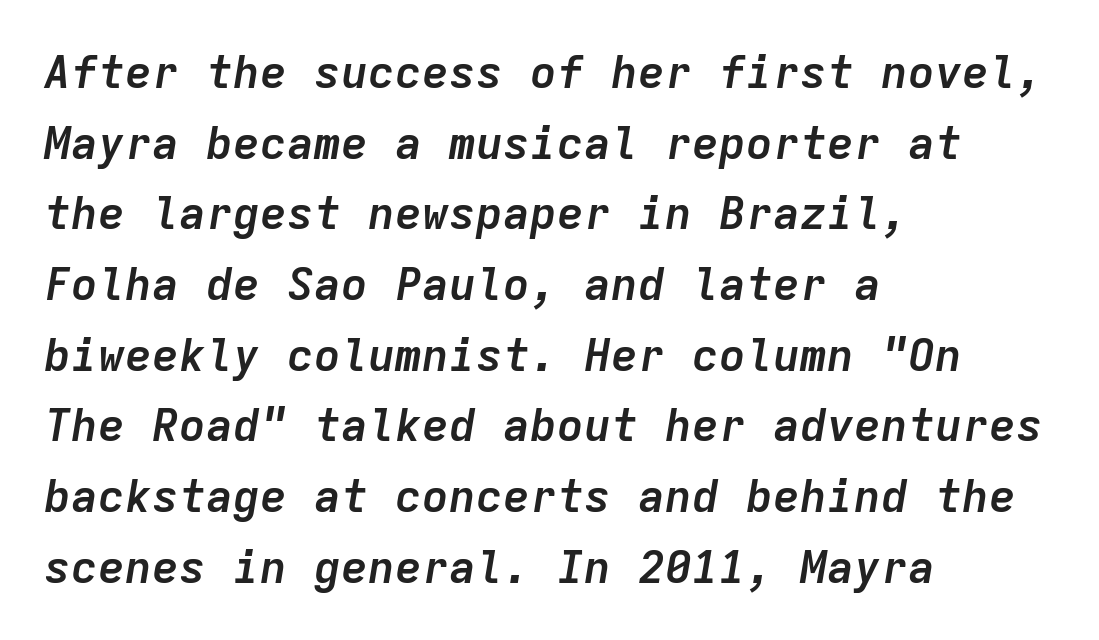
The space between consecutive lines is moderate. Weight check: bold — yes, fully. The baseline area is clear. The lines are quadded left.
